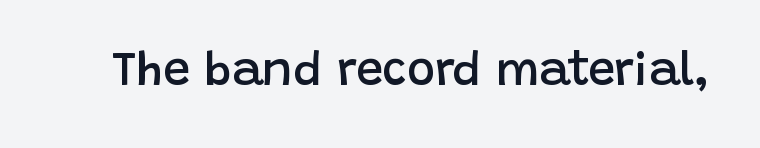
{"serif": "no", "italic": "no", "bold": "semi", "weight": "semibold", "width": "normal", "stroke_contrast": "low", "x_height": "large", "monospaced": "no", "underline": "no", "letter_spacing": "normal", "letter_spacing_em": 0.0, "glyph_px": 47}
